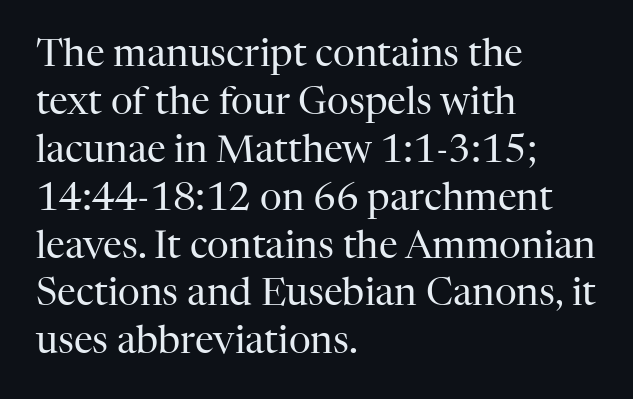
The image shows 38 px regular-weight serif type, upright; set left-aligned, normal line spacing (1.26x), normal letter spacing, not underlined; high stroke contrast and a medium x-height.
